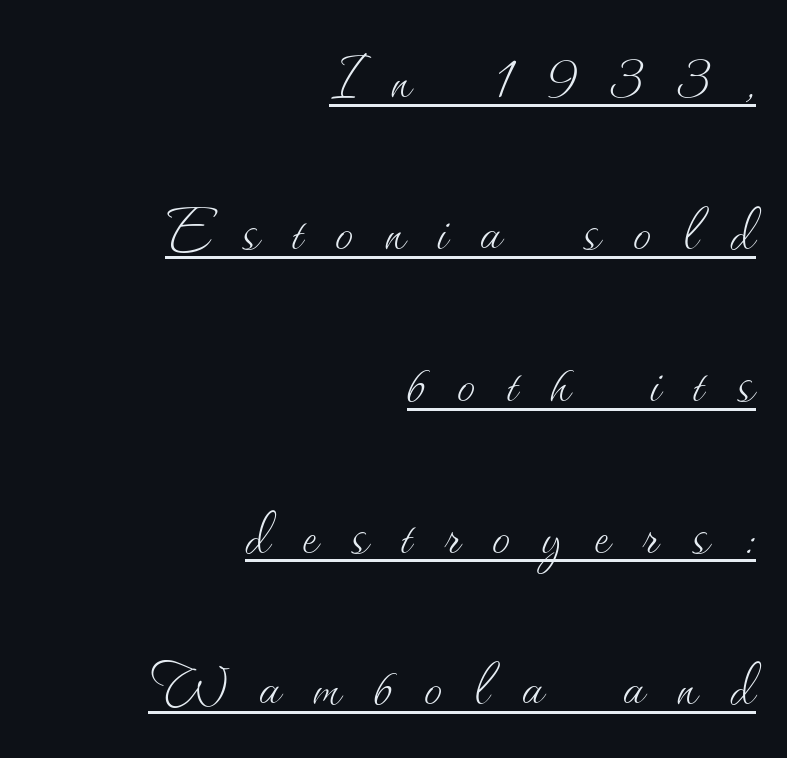
Q: Is the text bold? A: No.
Q: Is the text italic (slanted)? A: Yes.
Q: Is the text underlined? A: Yes.
Q: How is the paragraph aligned? A: Right-aligned.
Q: Is the spacing between letters normal or unusually wide? A: Unusually wide.
Q: Is the spacing between lines tight, normal or loose? A: Loose.
Q: Width (condensed, normal, or wide)? A: Normal.
Q: Stroke contrast? A: Medium.
Q: x-height? A: Small.
Q: Monospaced? A: No.
